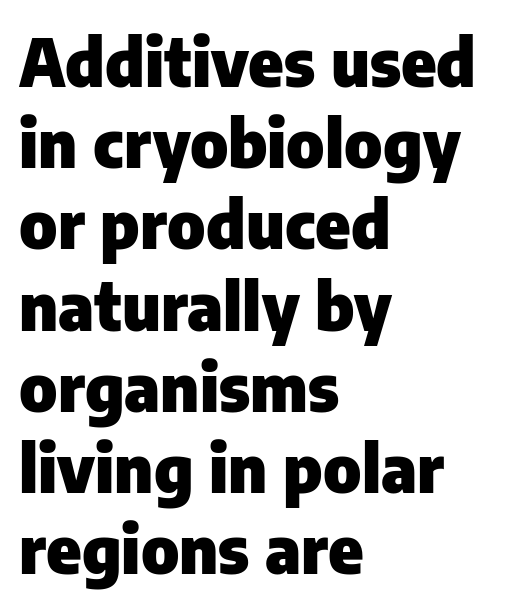
{"serif": "no", "italic": "no", "bold": "yes", "weight": "heavy", "width": "normal", "stroke_contrast": "low", "x_height": "medium", "monospaced": "no", "underline": "no", "align": "left", "line_spacing_ratio": 1.23, "letter_spacing": "normal", "letter_spacing_em": 0.0, "glyph_px": 66}
